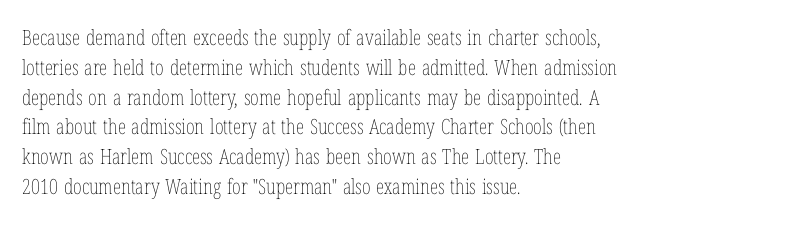
Quick note: interline space is typical. Nothing unusual about the tracking: characters are spaced as the font intends. Unmarked baselines from the first word to the last. No italicization has been applied; the sample stays upright.
